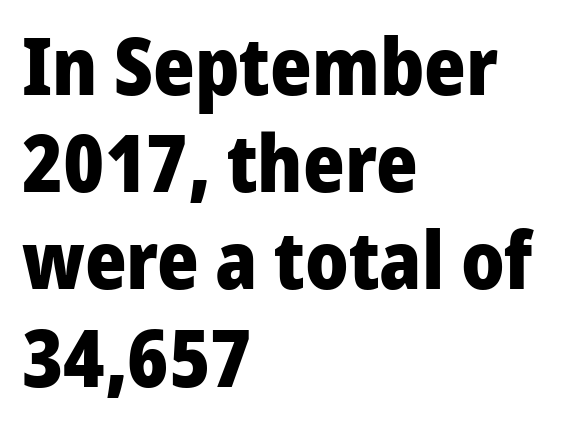
The image shows 79 px heavy sans-serif type, upright; set left-aligned, line spacing 1.23x, normal letter spacing, not underlined; low stroke contrast and a medium x-height.
